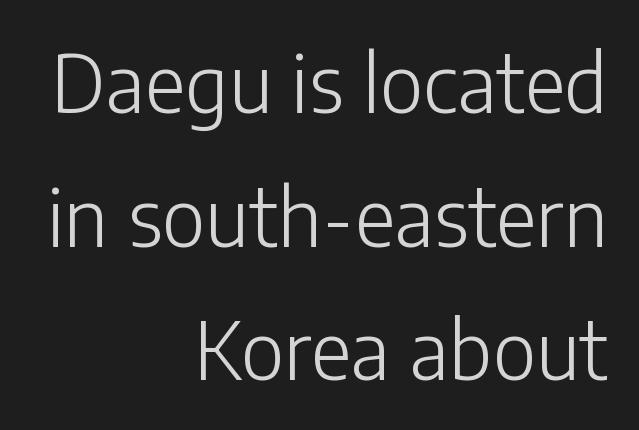
{"serif": "no", "italic": "no", "bold": "no", "weight": "light", "width": "normal", "stroke_contrast": "low", "x_height": "medium", "monospaced": "no", "underline": "no", "align": "right", "line_spacing": "normal", "line_spacing_ratio": 1.69, "letter_spacing": "normal", "letter_spacing_em": 0.0, "glyph_px": 79}
